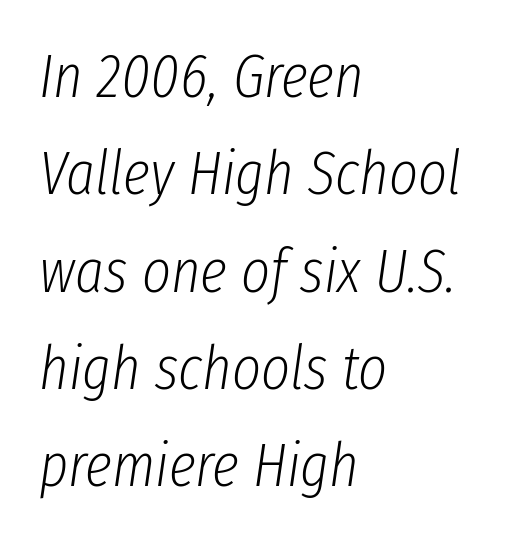
Each line starts at the same left margin while the right side varies. A light-to-regular cut is what we see here. This is oblique type, the kind used for emphasis or titles. Varying glyph widths throughout — classic text-font behaviour. The face used here is rendered with its standard letterfit.
